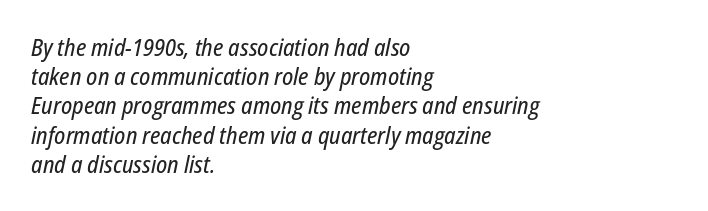
Visually the block forms a straight wall on the left and a jagged coastline on the right. Spacing between characters is what you'd get straight out of the box. There's an unmistakable incline to the writing here. Has an underline been added? It has not.
